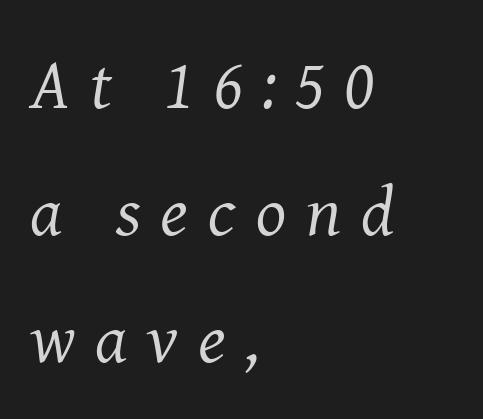
The image shows 71 px regular-weight serif type, italic (leaning right); set left-aligned, line spacing 1.79x, unusually wide letter spacing (+0.28 em), not underlined; medium stroke contrast and a medium x-height.
